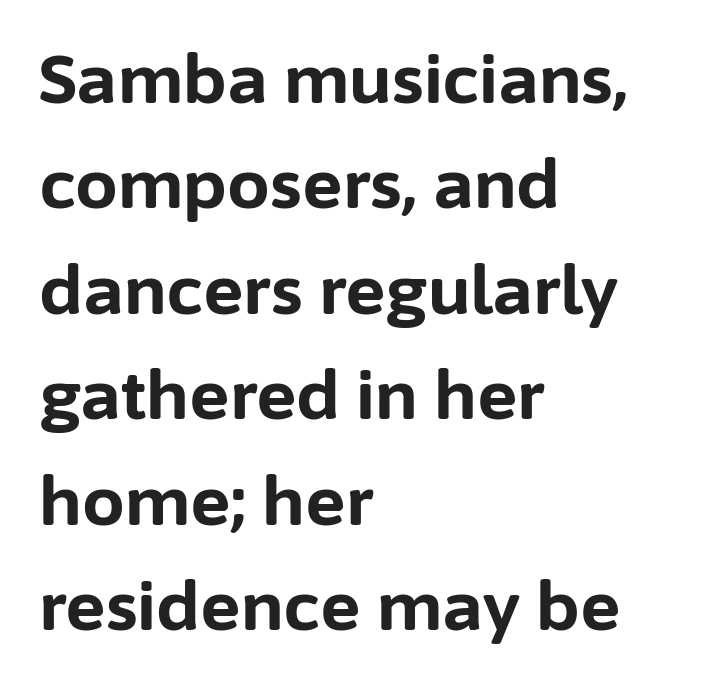
{"serif": "no", "italic": "no", "bold": "yes", "weight": "bold", "width": "normal", "stroke_contrast": "low", "x_height": "medium", "monospaced": "no", "underline": "no", "align": "left", "line_spacing": "normal", "line_spacing_ratio": 1.55, "letter_spacing": "normal", "letter_spacing_em": 0.0, "glyph_px": 68}
